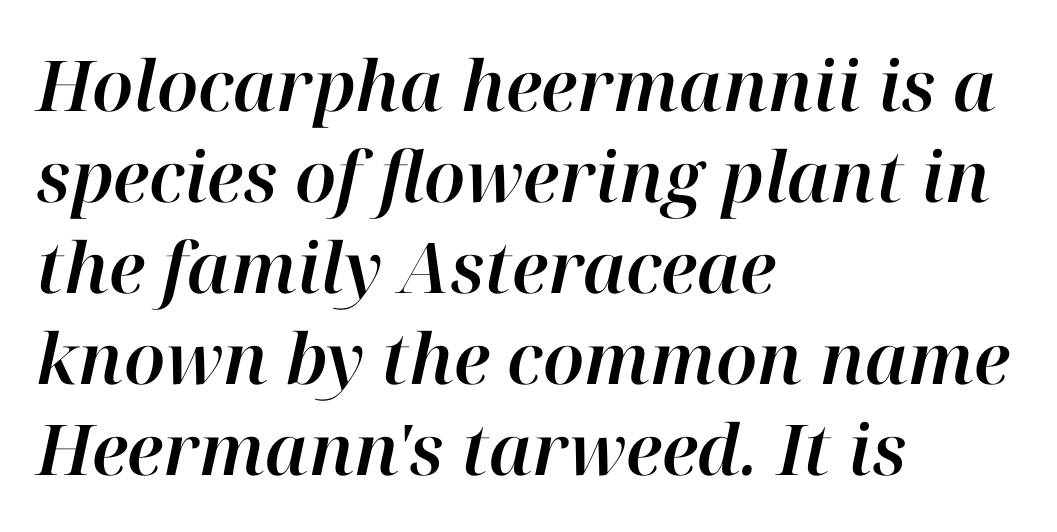
Q: Is the text italic (slanted)? A: Yes, it leans right by about 12 degrees.
Q: Is the text underlined? A: No.
Q: How is the paragraph aligned? A: Left-aligned.
Q: Is the spacing between letters normal or unusually wide? A: Normal.
Q: Is the spacing between lines tight, normal or loose? A: Normal.
Q: Width (condensed, normal, or wide)? A: Normal.
Q: Stroke contrast? A: High.
Q: x-height? A: Medium.
Q: Monospaced? A: No.
